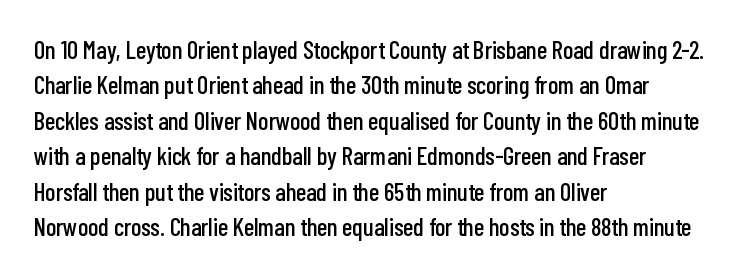
The line texture is even and compact thanks to regular tracking. Glance below the letters and you will spot only blank space. It's the straight-up-and-down kind of type. Each line starts at the same left margin while the right side varies. Reading down the column, the eye jumps a familiar distance to each next line.
